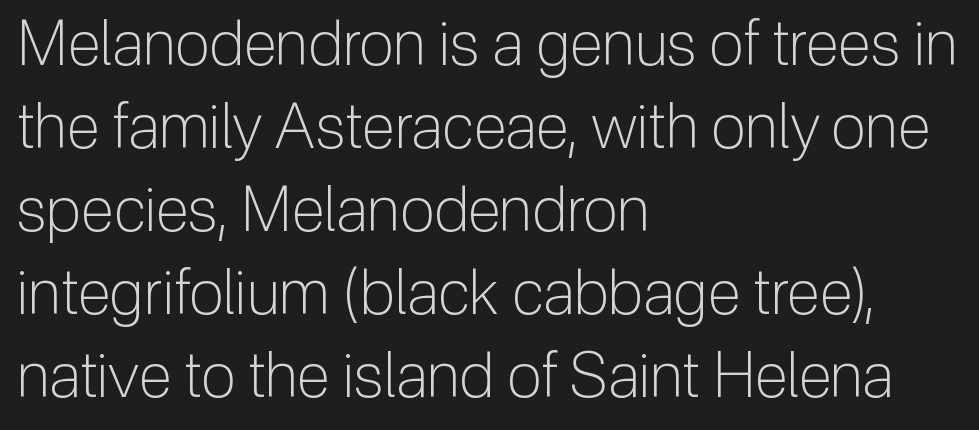
The image shows 62 px light sans-serif type, upright; set left-aligned, normal line spacing (1.34x), normal letter spacing, not underlined; low stroke contrast and a medium x-height.
